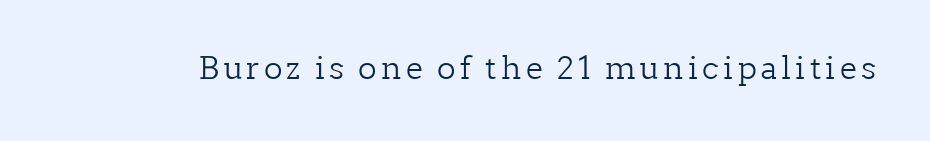
The image shows 31 px light serif type, upright; set not underlined; low stroke contrast and a medium x-height.
